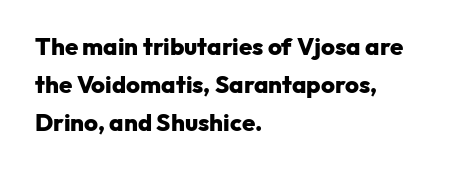
The image shows 24 px bold type, upright; set left-aligned, normal line spacing (1.58x), normal letter spacing, not underlined.
